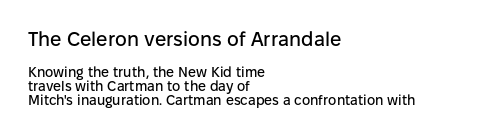
{"italic": "no", "underline": "no", "align": "left", "line_spacing": "tight", "line_spacing_ratio": 1.01, "letter_spacing": "normal", "letter_spacing_em": 0.0, "larger_block": "first", "size_ratio": 1.43, "glyph_px": 20}
